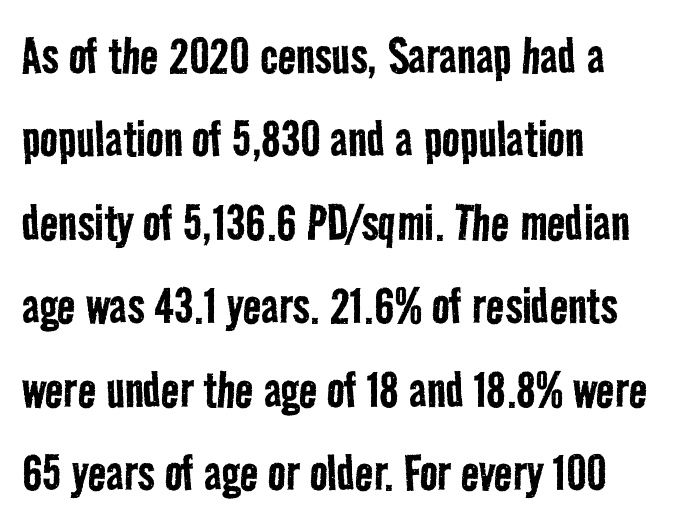
{"serif": "no", "bold": "no", "weight": "regular", "width": "condensed", "stroke_contrast": "low", "x_height": "medium", "monospaced": "no", "underline": "no", "align": "left", "line_spacing": "normal", "line_spacing_ratio": 1.39, "letter_spacing": "normal", "letter_spacing_em": 0.0, "glyph_px": 60}
